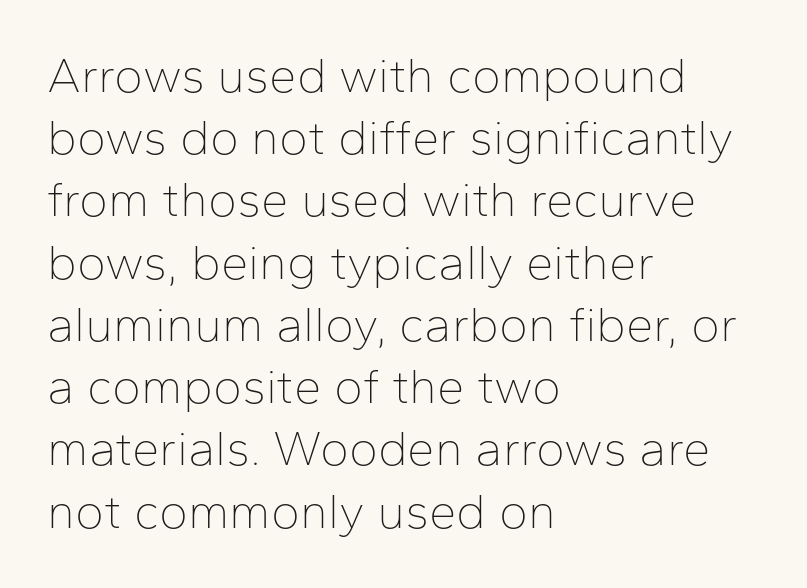
Think of a printed novel: that variable character pitch is what you see here. Letters have the restrained weight of plain body copy at most. Plain, unruled lines of type. Notice how descenders clear the ascenders below comfortably — that's standard leading. Posture: straight, roman, zero tilt.
